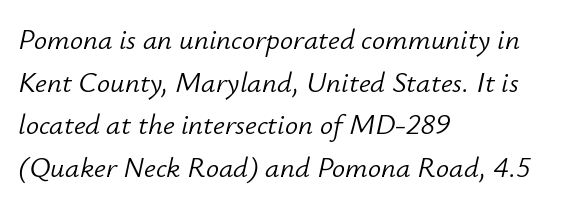
Weight class: somewhere from thin through regular. Observe the lean: these are italic letterforms. Words float on clear page, feet unadorned. You could call the tracking neutral — neither tight nor loose.
